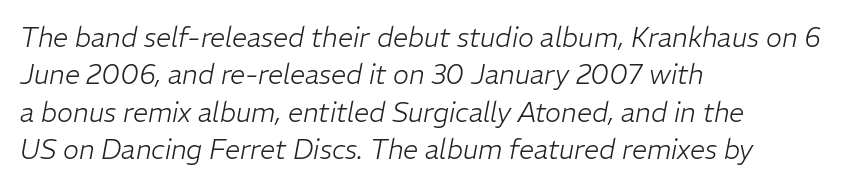
Characters are canted at an angle relative to the baseline's perpendicular. Each word holds together tightly as a unit, with standard inter-letter gaps. Descenders hang freely into open space. The paragraph shown leans on its left margin. Vertical spacing — default. This reads as an unemphasized weight, regular at the heaviest.
